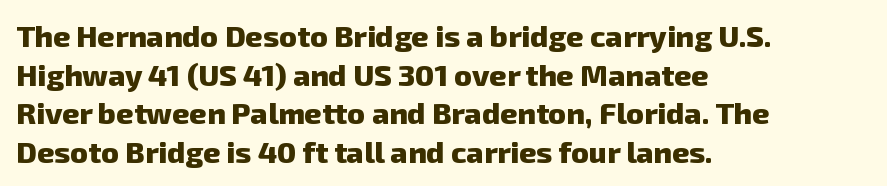
{"serif": "no", "bold": "yes", "weight": "heavy", "width": "normal", "stroke_contrast": "low", "x_height": "medium", "monospaced": "no", "underline": "no", "align": "left", "line_spacing": "normal", "line_spacing_ratio": 1.29, "letter_spacing": "normal", "letter_spacing_em": 0.0, "glyph_px": 30}
